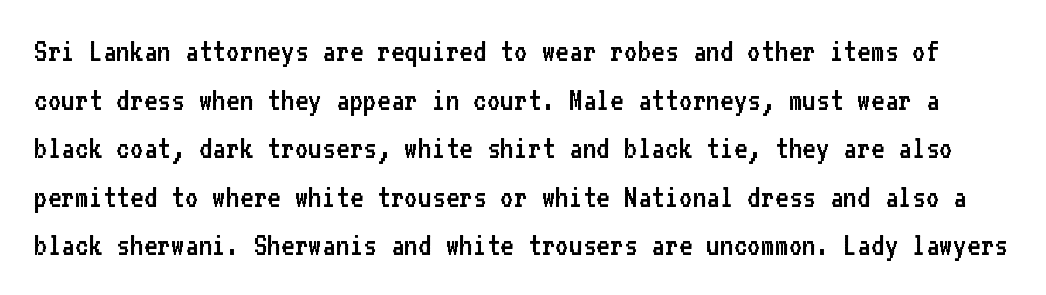
Q: Is the text bold? A: No.
Q: Is the text italic (slanted)? A: No, it is upright.
Q: Is the typeface a serif or a sans-serif typeface? A: Sans-serif.
Q: Is the text underlined? A: No.
Q: Is the spacing between letters normal or unusually wide? A: Normal.
Q: Is the spacing between lines tight, normal or loose? A: Normal.
Q: Width (condensed, normal, or wide)? A: Normal.
Q: Stroke contrast? A: Low.
Q: x-height? A: Medium.
Q: Monospaced? A: Yes.
